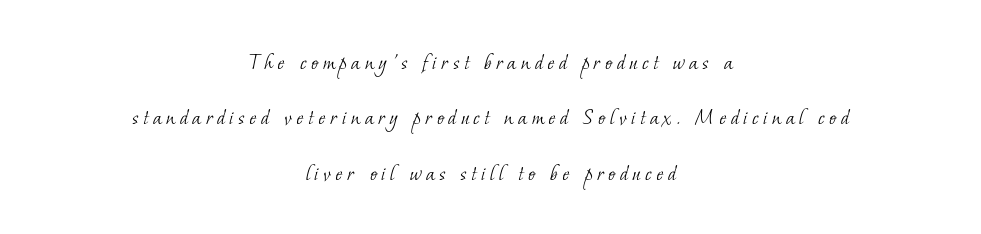
Descenders are the only things crossing below the line. The face looks like a standard text weight, possibly lighter. Honestly, the rows look like they've been pulled way apart. The paragraph shown floats in the horizontal middle.
